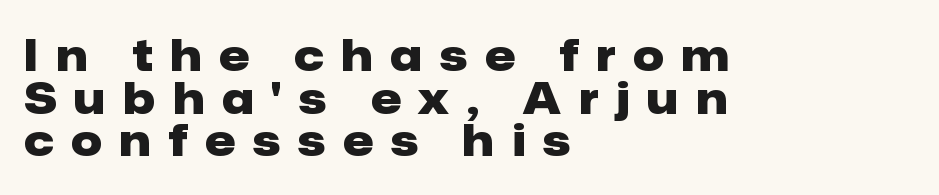
The gaps between neighbouring characters are conspicuously large. Unmarked baselines from the first word to the last. Do the letters lean? They stand straight. This sample uses a sans-serif face.
